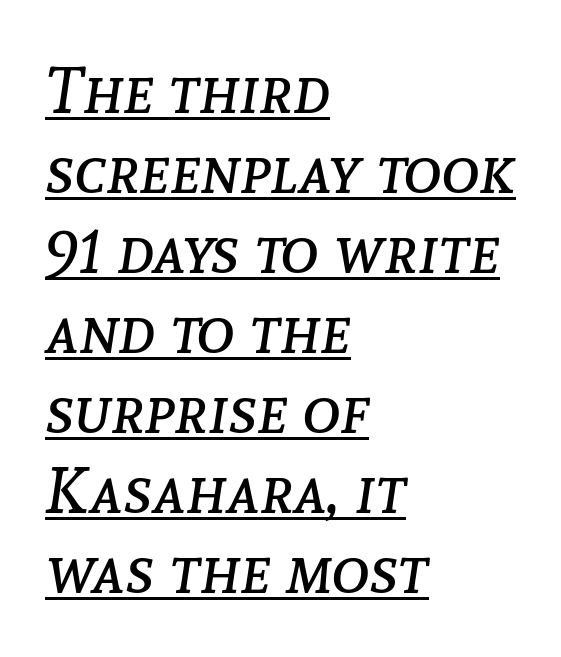
Q: Is the text bold? A: No.
Q: Is the text italic (slanted)? A: Yes, it leans right by about 8 degrees.
Q: Is the text underlined? A: Yes.
Q: How is the paragraph aligned? A: Left-aligned.
Q: Is the spacing between letters normal or unusually wide? A: Normal.
Q: Width (condensed, normal, or wide)? A: Normal.
Q: Stroke contrast? A: Low.
Q: x-height? A: Medium.
Q: Monospaced? A: No.
